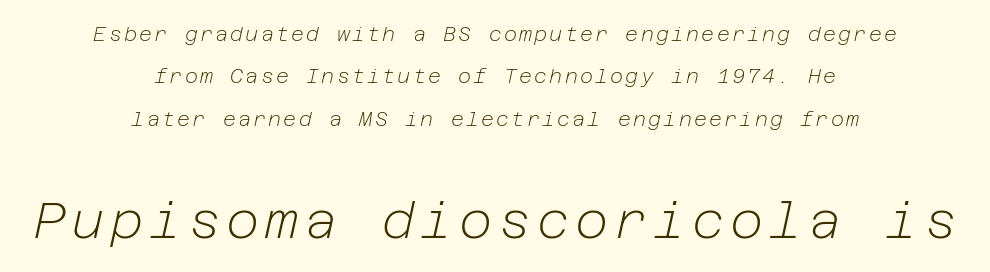
The image shows 51 px light type, italic (leaning right); set centered, loose line spacing (2.12x), not underlined; the second (bottom) block is 2.55x larger; low stroke contrast and a medium x-height.
